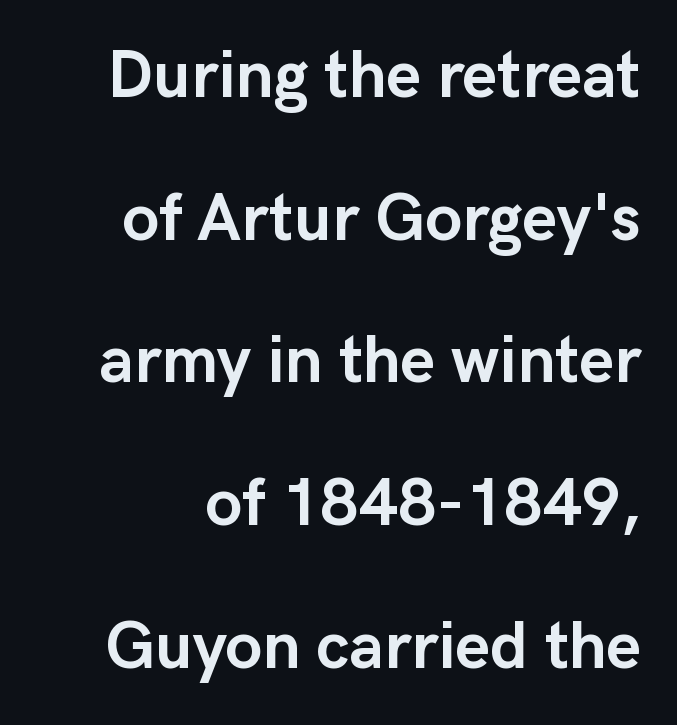
{"serif": "no", "italic": "no", "bold": "yes", "weight": "semibold", "width": "normal", "stroke_contrast": "low", "x_height": "medium", "monospaced": "no", "underline": "no", "line_spacing": "loose", "line_spacing_ratio": 2.13, "letter_spacing": "normal", "letter_spacing_em": 0.0, "glyph_px": 67}
